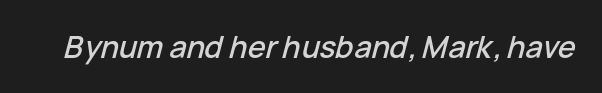
{"italic": "yes", "lean": "right", "slant_degrees": 15, "width": "normal", "stroke_contrast": "low", "x_height": "medium", "monospaced": "no", "underline": "no", "letter_spacing": "normal", "letter_spacing_em": 0.0, "glyph_px": 30}
